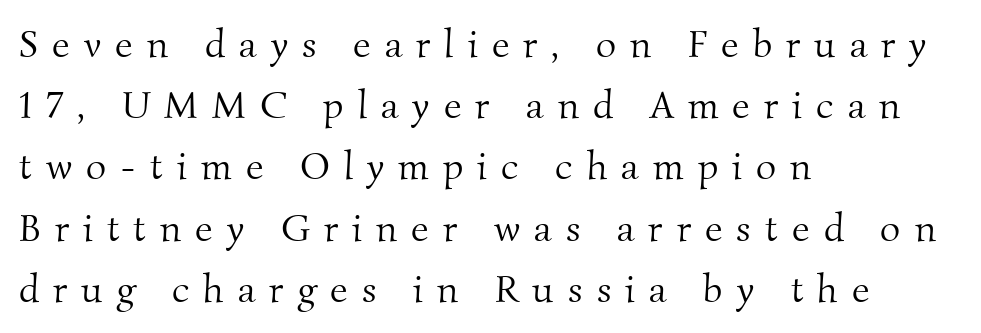
The image shows 39 px light serif type; set left-aligned, normal line spacing (1.57x), unusually wide letter spacing (+0.36 em), not underlined; medium stroke contrast and a small x-height.
